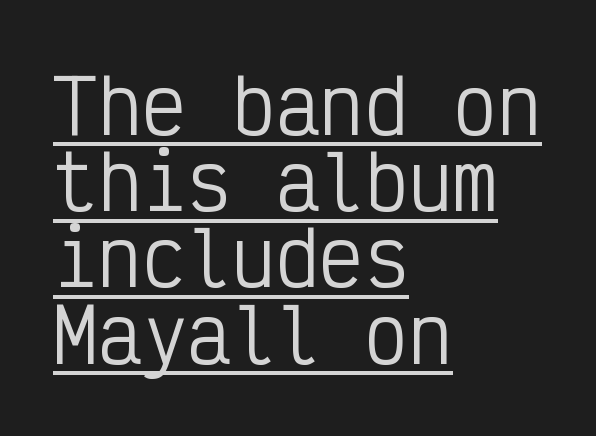
{"serif": "no", "italic": "no", "bold": "no", "weight": "regular", "width": "condensed", "stroke_contrast": "low", "x_height": "medium", "monospaced": "yes", "underline": "yes", "align": "left", "line_spacing": "tight", "line_spacing_ratio": 1.03, "letter_spacing": "normal", "letter_spacing_em": 0.0, "glyph_px": 74}
